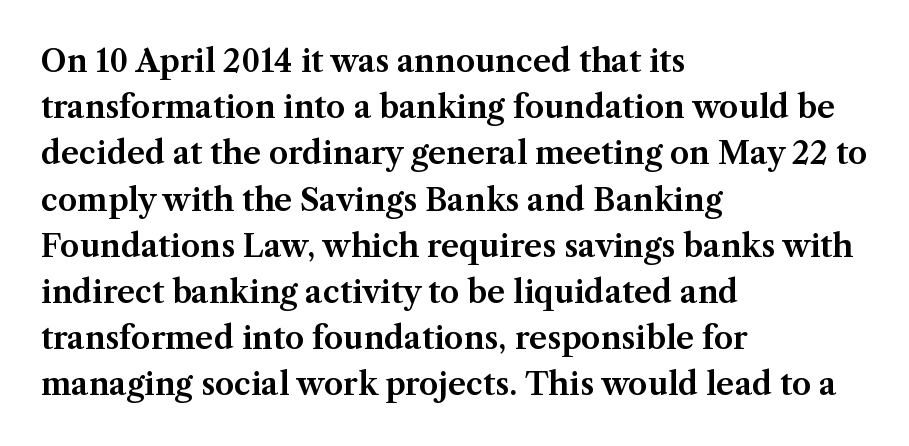
Q: Is the text italic (slanted)? A: No, it is upright.
Q: Is the typeface a serif or a sans-serif typeface? A: Serif.
Q: Is the text underlined? A: No.
Q: How is the paragraph aligned? A: Left-aligned.
Q: Is the spacing between letters normal or unusually wide? A: Normal.
Q: Is the spacing between lines tight, normal or loose? A: Normal.
Q: Width (condensed, normal, or wide)? A: Normal.
Q: Stroke contrast? A: Medium.
Q: x-height? A: Medium.
Q: Monospaced? A: No.
